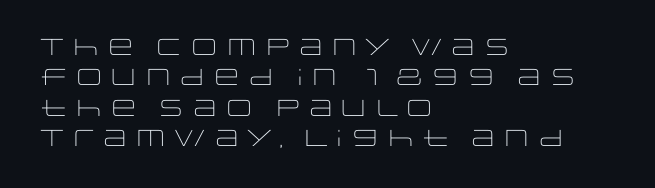
{"italic": "no", "bold": "no", "underline": "no", "align": "left", "line_spacing": "normal", "line_spacing_ratio": 1.32, "letter_spacing": "normal", "letter_spacing_em": 0.0, "glyph_px": 23}
